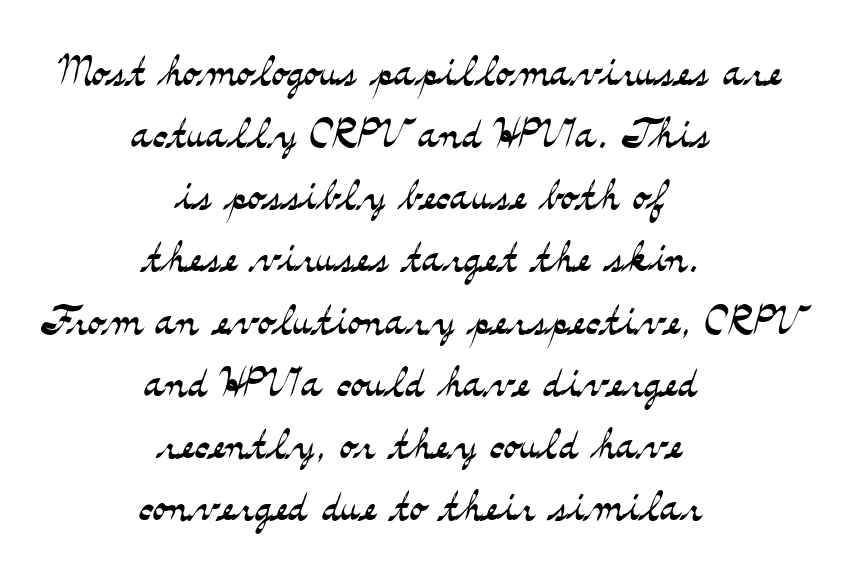
The space between consecutive lines is stingy. Check where the strokes stop: tiny serifs finish them off. The paragraph shown floats in the horizontal middle. Stems here are at most as thick as an everyday book face. The space directly below the letters is spotless.
